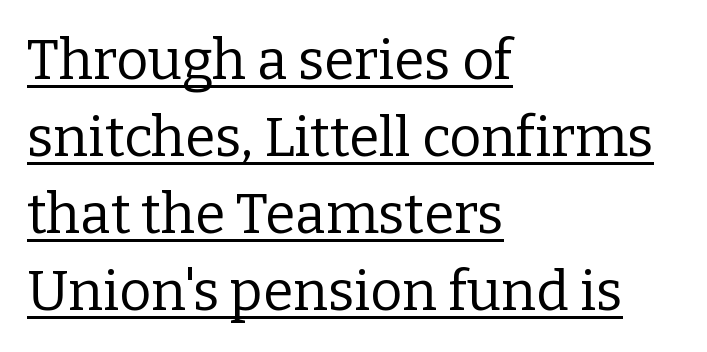
Inter-character spacing is left at the font's built-in metrics. Like a heading marked for emphasis, these lines bear an underscore. Unlike italic type, these characters show no tilt at all. Leading matches the norm, producing a regular column. Is this a fixed-width face? No — the glyphs have proportional, varying widths.
